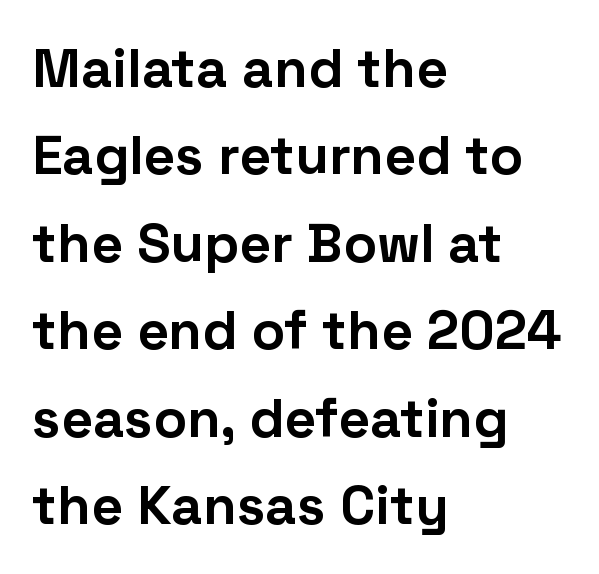
{"serif": "no", "italic": "no", "bold": "yes", "weight": "bold", "width": "normal", "stroke_contrast": "low", "x_height": "medium", "monospaced": "no", "underline": "no", "align": "left", "line_spacing": "normal", "line_spacing_ratio": 1.59, "letter_spacing": "normal", "letter_spacing_em": 0.0, "glyph_px": 55}
